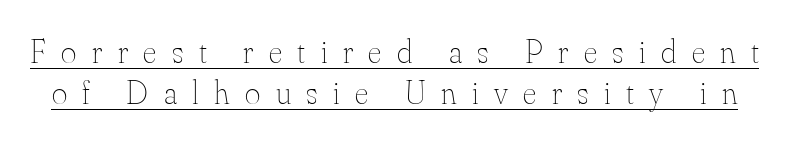
Q: Is the text bold? A: No.
Q: Is the text italic (slanted)? A: No, it is upright.
Q: Is the text underlined? A: Yes.
Q: Is the spacing between letters normal or unusually wide? A: Unusually wide.
Q: Width (condensed, normal, or wide)? A: Normal.
Q: Stroke contrast? A: Medium.
Q: x-height? A: Small.
Q: Monospaced? A: No.
